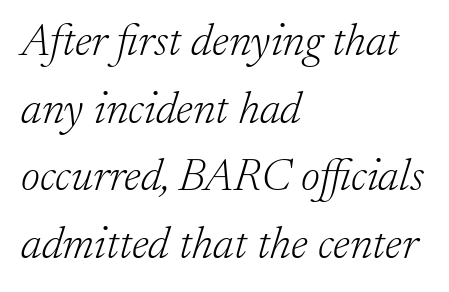
Q: Is the text bold? A: No.
Q: Is the text italic (slanted)? A: Yes, it leans right by about 17 degrees.
Q: Is the typeface a serif or a sans-serif typeface? A: Serif.
Q: Is the text underlined? A: No.
Q: How is the paragraph aligned? A: Left-aligned.
Q: Is the spacing between letters normal or unusually wide? A: Normal.
Q: Is the spacing between lines tight, normal or loose? A: Normal.
Q: Width (condensed, normal, or wide)? A: Normal.
Q: Stroke contrast? A: Low.
Q: x-height? A: Small.
Q: Monospaced? A: No.
